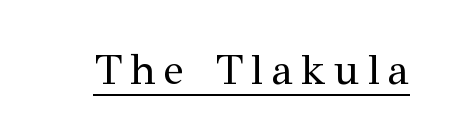
Q: Is the text bold? A: No.
Q: Is the text italic (slanted)? A: No, it is upright.
Q: Is the typeface a serif or a sans-serif typeface? A: Serif.
Q: Is the text underlined? A: Yes.
Q: Is the spacing between letters normal or unusually wide? A: Unusually wide.
Q: Width (condensed, normal, or wide)? A: Normal.
Q: Stroke contrast? A: Medium.
Q: x-height? A: Medium.
Q: Monospaced? A: No.
